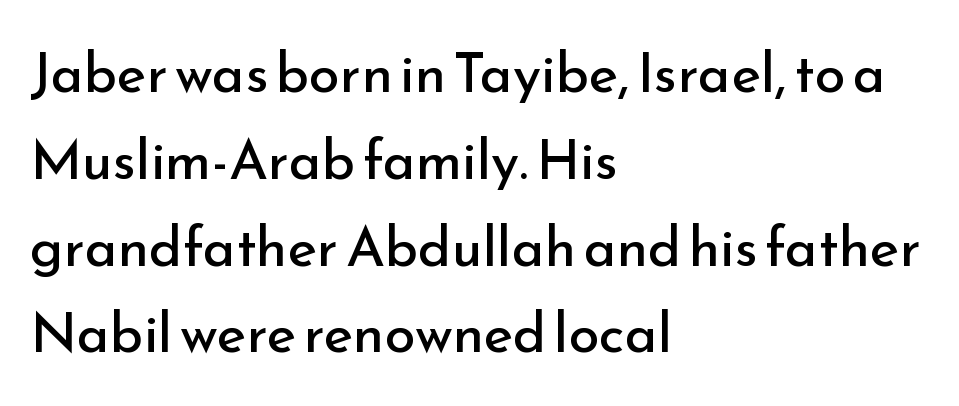
{"serif": "no", "italic": "no", "bold": "no", "weight": "regular", "width": "normal", "stroke_contrast": "low", "x_height": "small", "monospaced": "no", "underline": "no", "align": "left", "line_spacing": "normal", "line_spacing_ratio": 1.55, "letter_spacing": "normal", "letter_spacing_em": 0.0, "glyph_px": 56}
